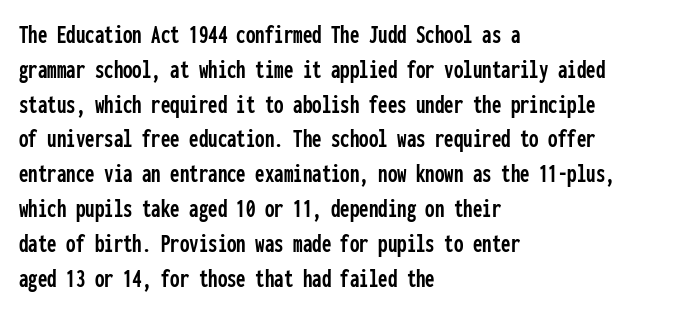
Q: Is the text italic (slanted)? A: No, it is upright.
Q: Is the text underlined? A: No.
Q: How is the paragraph aligned? A: Left-aligned.
Q: Is the spacing between letters normal or unusually wide? A: Normal.
Q: Is the spacing between lines tight, normal or loose? A: Normal.
